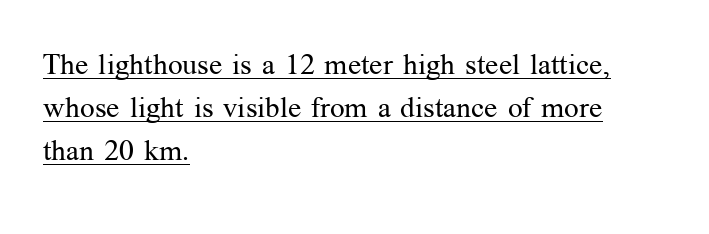
Compared with undecorated copy, this sample adds a rule below the words. The cut favours lightness, reaching ordinary text weight at its darkest. Left-aligned paragraph, ragged on the right. The block of text has a typical density, with ordinary space between rows. Posture: straight, roman, zero tilt.
